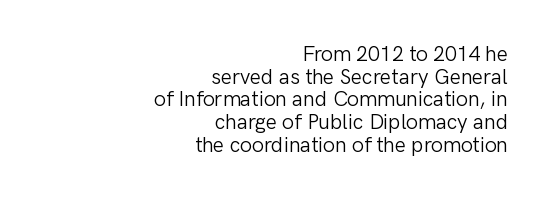
Words float on clear page, feet unadorned. If you drew a ruler down the right edge, every line would touch it. Does extra space separate the letters? No, they use regular spacing. A quiet, ordinary-to-light weight characterises the typeface. If you measured baseline to baseline, you'd find a short distance.
